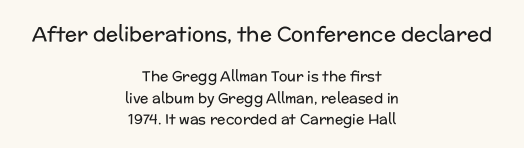
{"italic": "no", "bold": "no", "underline": "no", "align": "center", "line_spacing": "normal", "line_spacing_ratio": 1.52, "letter_spacing": "normal", "letter_spacing_em": 0.0, "larger_block": "first", "size_ratio": 1.43, "glyph_px": 20}
